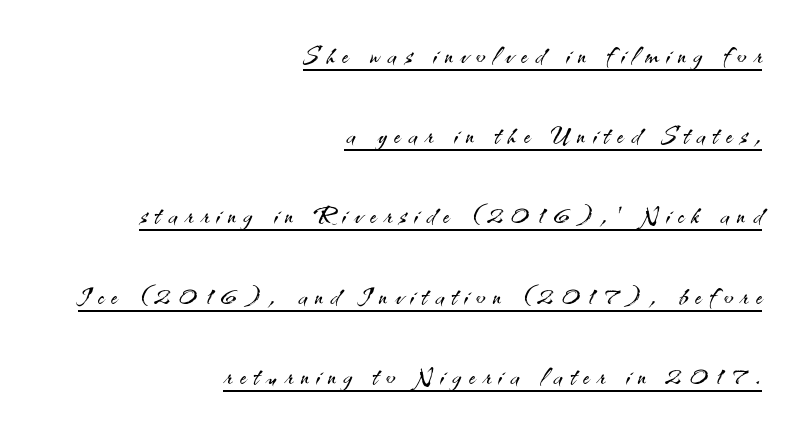
The image shows 34 px light sans-serif type; set right-aligned, loose line spacing (2.36x), unusually wide letter spacing (+0.23 em), underlined; medium stroke contrast and a small x-height.
